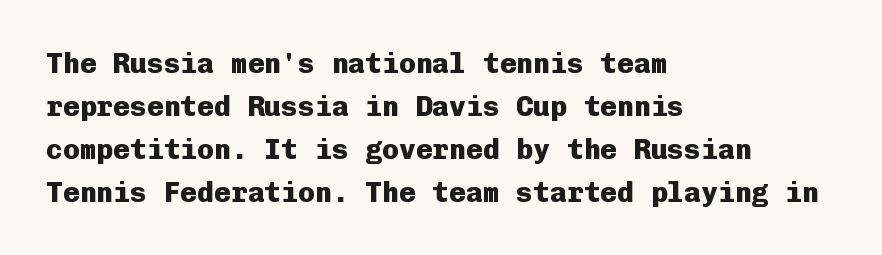
The image shows 28 px heavy sans-serif type, upright, monospaced; set left-aligned, normal line spacing (1.53x), normal letter spacing, not underlined; low stroke contrast and a medium x-height.
